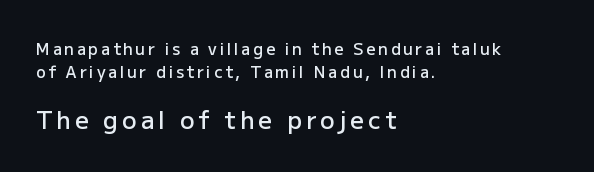
The image shows 24 px text type, upright; set left-aligned, normal line spacing (1.42x), not underlined; the second (bottom) block is 1.5x larger.
